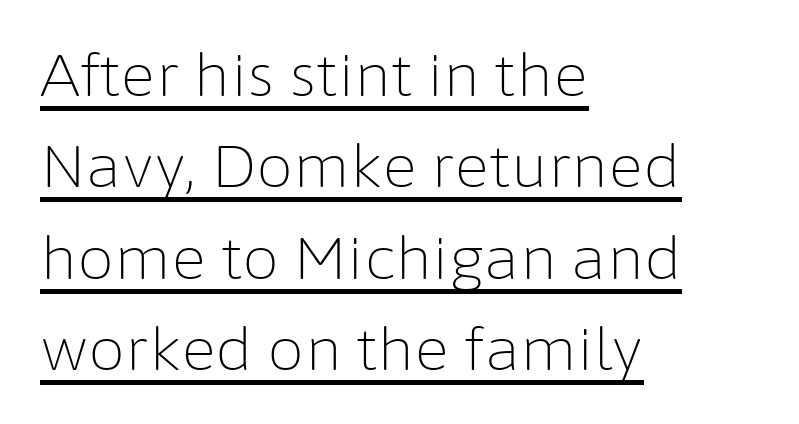
Stroke mass is kept to a normal reading level or below. Italic? Not at all — the glyphs are vertical. The letterforms sit shoulder to shoulder at normal distance. All the whitespace from short lines collects on the right. In terms of leading, this rendering sits right in the middle.
